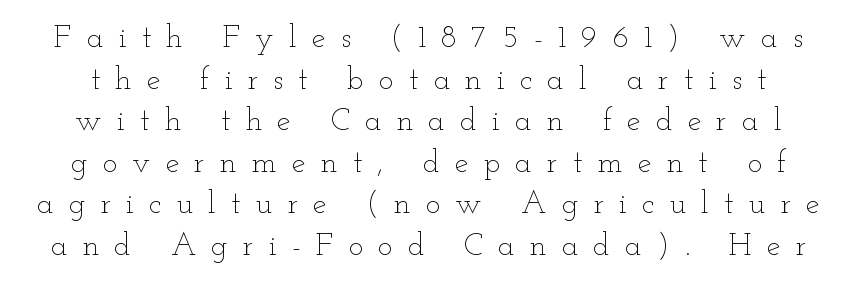
Q: Is the text bold? A: No.
Q: Is the text italic (slanted)? A: No, it is upright.
Q: Is the text underlined? A: No.
Q: Is the spacing between letters normal or unusually wide? A: Unusually wide.
Q: Is the spacing between lines tight, normal or loose? A: Normal.
Q: Width (condensed, normal, or wide)? A: Wide.
Q: Stroke contrast? A: Low.
Q: x-height? A: Small.
Q: Monospaced? A: No.
